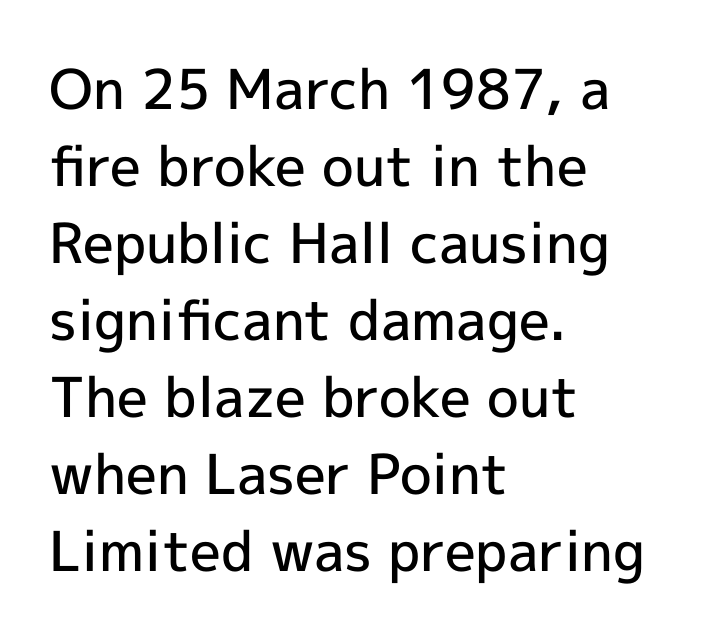
{"serif": "no", "italic": "no", "bold": "semi", "weight": "semibold", "width": "normal", "x_height": "medium", "monospaced": "no", "underline": "no", "align": "left", "line_spacing": "normal", "line_spacing_ratio": 1.4, "letter_spacing": "normal", "letter_spacing_em": 0.0, "glyph_px": 55}
